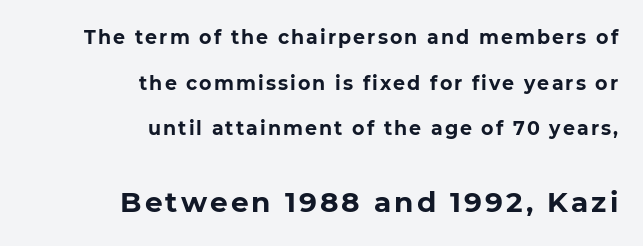
The image shows 28 px bold sans-serif type, upright; set right-aligned, loose line spacing (2.4x), not underlined; the second (bottom) block is 1.47x larger; low stroke contrast and a medium x-height.
